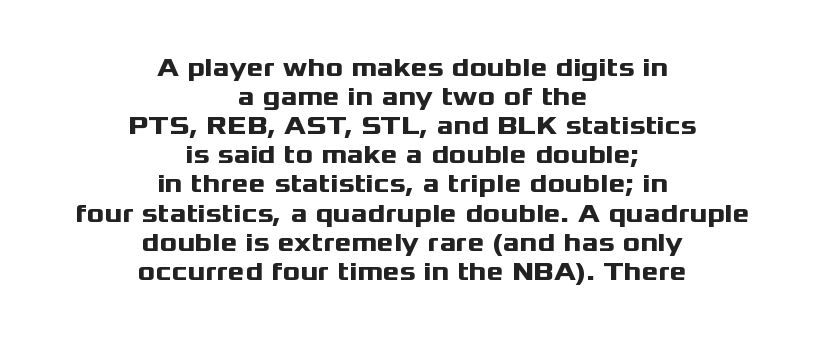
The image shows 26 px bold type, upright; set centered, tight line spacing (1.12x), normal letter spacing, not underlined.
